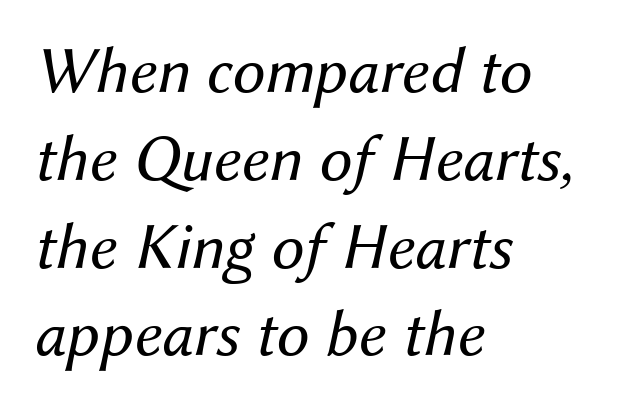
Q: Is the text bold? A: No.
Q: Is the text italic (slanted)? A: Yes, it leans right by about 12 degrees.
Q: Is the text underlined? A: No.
Q: How is the paragraph aligned? A: Left-aligned.
Q: Is the spacing between letters normal or unusually wide? A: Normal.
Q: Is the spacing between lines tight, normal or loose? A: Normal.
Q: Width (condensed, normal, or wide)? A: Normal.
Q: Stroke contrast? A: Medium.
Q: x-height? A: Medium.
Q: Monospaced? A: No.
